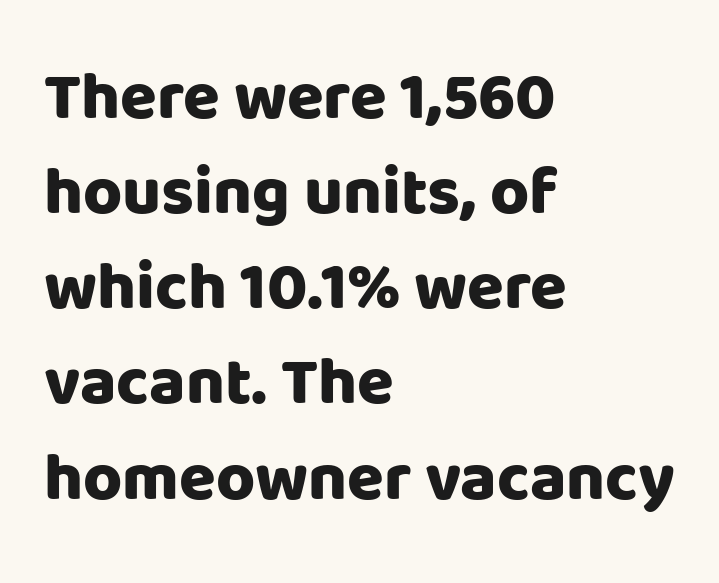
{"serif": "no", "italic": "no", "bold": "yes", "weight": "heavy", "width": "normal", "stroke_contrast": "low", "x_height": "large", "monospaced": "no", "underline": "no", "align": "left", "line_spacing": "normal", "line_spacing_ratio": 1.42, "letter_spacing": "normal", "letter_spacing_em": 0.0, "glyph_px": 67}
